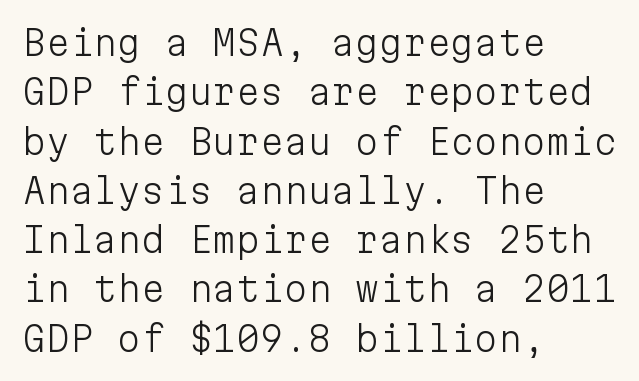
Monospaced: the letters line up in strict vertical columns. Is this a heavy cut? Hardly; it is regular or lighter. This sample uses a sans-serif face. Posture: straight, roman, zero tilt. Each word holds together tightly as a unit, with standard inter-letter gaps. Where is the straight margin? On the left.
